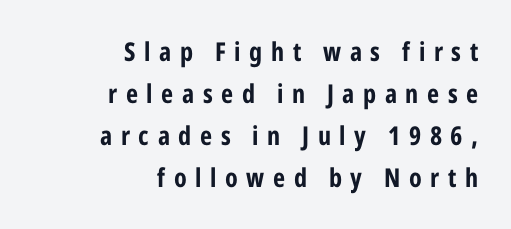
{"italic": "no", "bold": "yes", "underline": "no", "align": "right", "line_spacing": "normal", "line_spacing_ratio": 1.62, "letter_spacing": "wide", "letter_spacing_em": 0.33, "glyph_px": 26}
